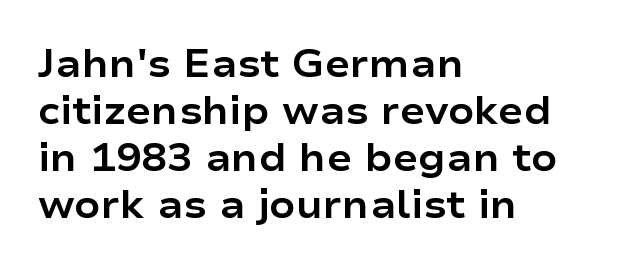
{"serif": "no", "italic": "no", "bold": "yes", "weight": "bold", "width": "wide", "stroke_contrast": "low", "x_height": "medium", "monospaced": "no", "underline": "no", "align": "left", "line_spacing_ratio": 1.24, "letter_spacing": "normal", "letter_spacing_em": 0.0, "glyph_px": 38}
